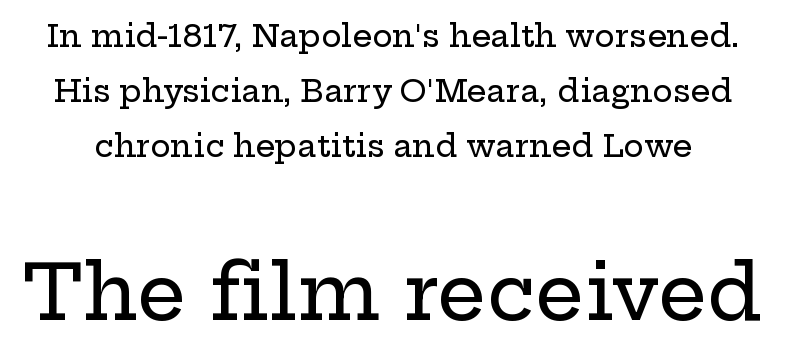
Q: Is the text italic (slanted)? A: No, it is upright.
Q: Is the typeface a serif or a sans-serif typeface? A: Serif.
Q: Is the text underlined? A: No.
Q: Is the spacing between letters normal or unusually wide? A: Normal.
Q: Which block of text is set in a larger size, the first (top) or the second (bottom)? A: The second (bottom) one.
Q: Width (condensed, normal, or wide)? A: Wide.
Q: Stroke contrast? A: Low.
Q: x-height? A: Medium.
Q: Monospaced? A: No.
